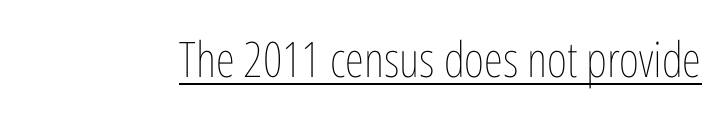
Students, note that the glyphs here touch the page at normal intervals. Notice how a bar underscores the lettering throughout. The letters advance in unequal steps, a hallmark of proportional type. No italicization has been applied; the sample stays upright. Summary of weight: not heavy and not bold.
